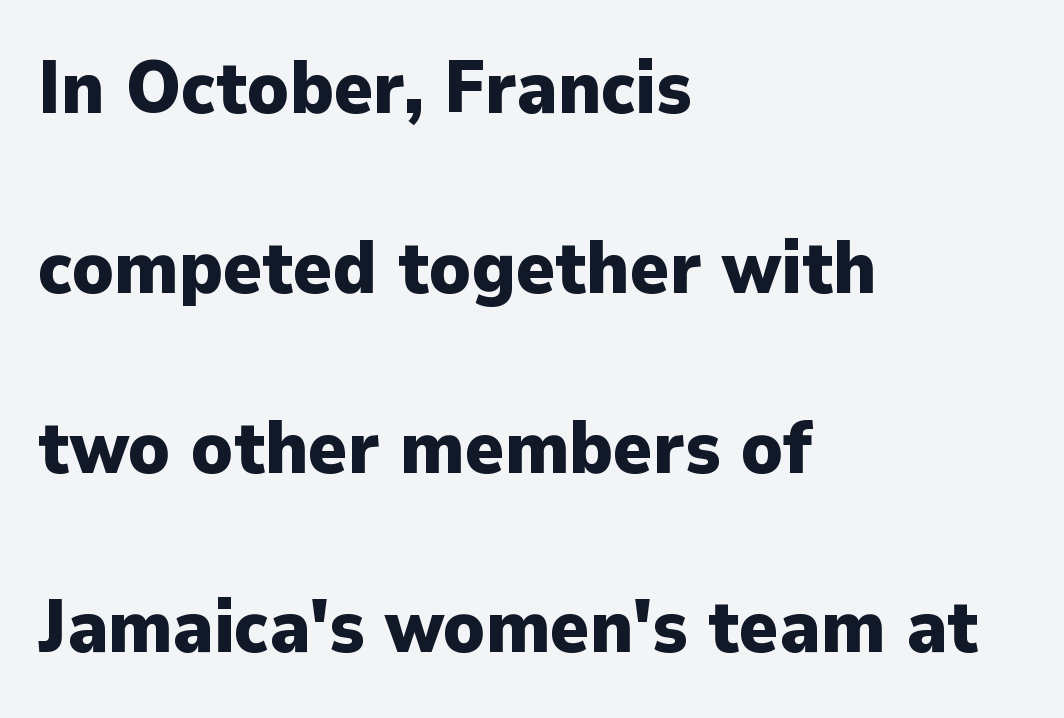
The image shows 74 px heavy sans-serif type, upright; set left-aligned, loose line spacing (2.43x), normal letter spacing, not underlined; low stroke contrast and a medium x-height.
